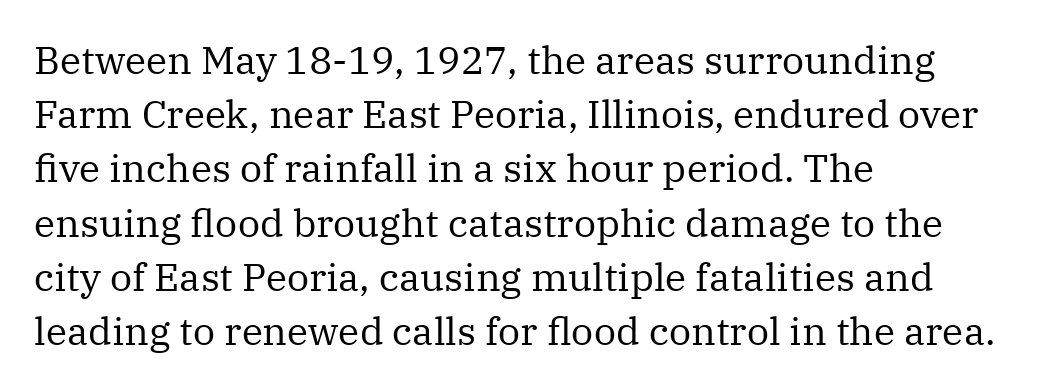
The image shows 39 px regular-weight serif type, upright; set left-aligned, normal line spacing (1.39x), normal letter spacing, not underlined; medium stroke contrast and a medium x-height.
